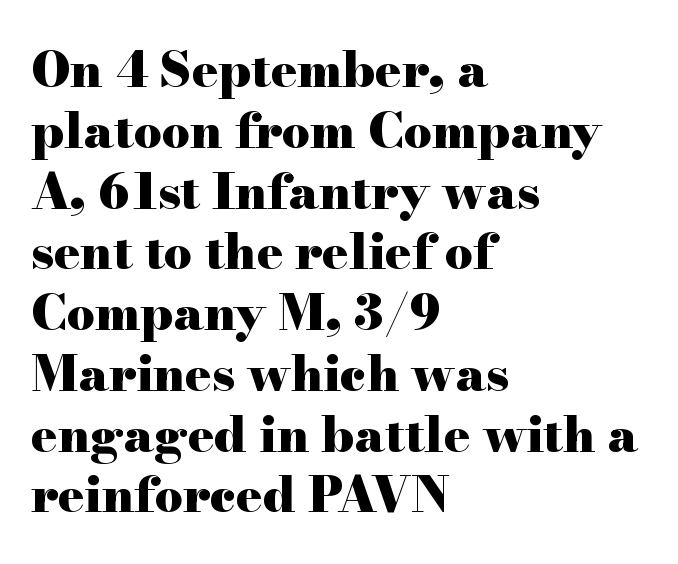
Typographically, this falls in the serif category. Do the characters align in a grid? No, the font is proportional. Tracking here is standard; glyphs follow each other at the usual distance. A bare baseline throughout the passage.
